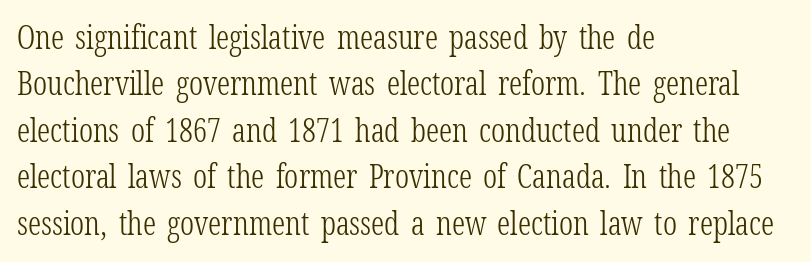
The image shows 32 px light, condensed serif type, upright; set left-aligned, normal line spacing (1.45x), normal letter spacing, not underlined; low stroke contrast and a medium x-height.
